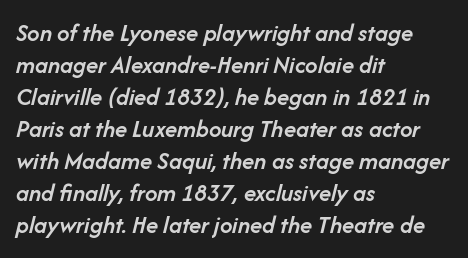
{"italic": "yes", "lean": "right", "slant_degrees": 14, "bold": "semi", "underline": "no", "align": "left", "line_spacing": "normal", "line_spacing_ratio": 1.28, "letter_spacing": "normal", "letter_spacing_em": 0.0, "glyph_px": 25}
